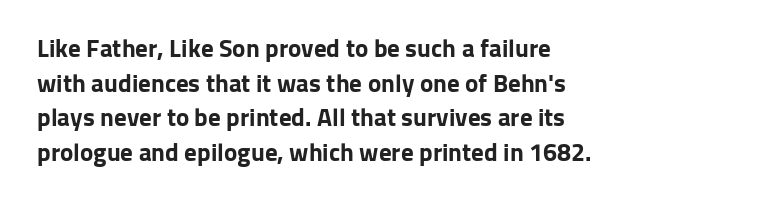
The image shows 25 px bold type, upright; set left-aligned, normal line spacing (1.39x), normal letter spacing, not underlined.
